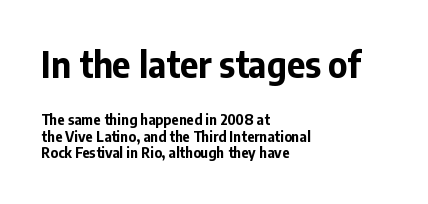
{"serif": "no", "italic": "no", "bold": "yes", "weight": "bold", "width": "normal", "stroke_contrast": "low", "x_height": "medium", "monospaced": "no", "underline": "no", "align": "left", "line_spacing_ratio": 1.18, "letter_spacing": "normal", "letter_spacing_em": 0.0, "larger_block": "first", "size_ratio": 2.5, "glyph_px": 35}
